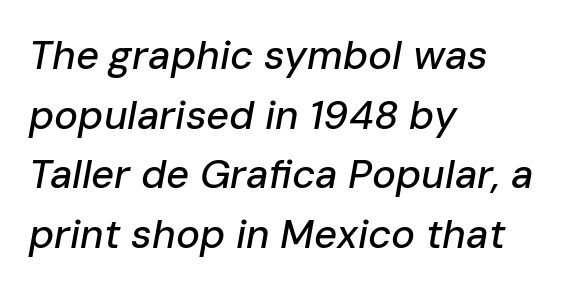
{"italic": "yes", "lean": "right", "slant_degrees": 10, "width": "normal", "stroke_contrast": "low", "x_height": "medium", "monospaced": "no", "underline": "no", "align": "left", "line_spacing": "normal", "line_spacing_ratio": 1.49, "letter_spacing": "normal", "letter_spacing_em": 0.0, "glyph_px": 40}
